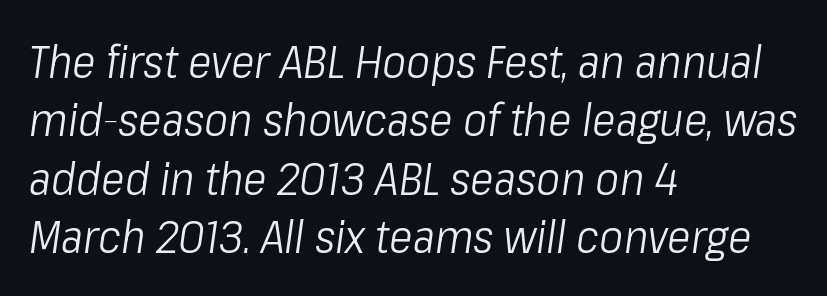
{"italic": "yes", "lean": "right", "slant_degrees": 8, "bold": "no", "weight": "light", "width": "condensed", "stroke_contrast": "low", "x_height": "medium", "monospaced": "no", "underline": "no", "align": "left", "line_spacing": "normal", "line_spacing_ratio": 1.3, "letter_spacing": "normal", "letter_spacing_em": 0.0, "glyph_px": 45}
